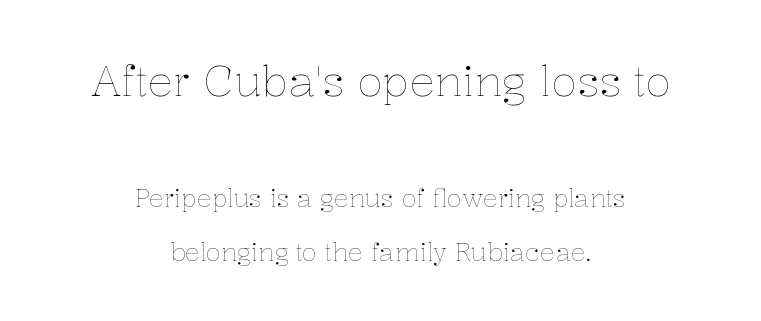
{"italic": "no", "bold": "no", "weight": "thin", "width": "normal", "stroke_contrast": "low", "x_height": "medium", "monospaced": "no", "underline": "no", "align": "center", "line_spacing": "loose", "line_spacing_ratio": 2.19, "letter_spacing": "normal", "letter_spacing_em": 0.0, "larger_block": "first", "size_ratio": 1.72, "glyph_px": 43}
